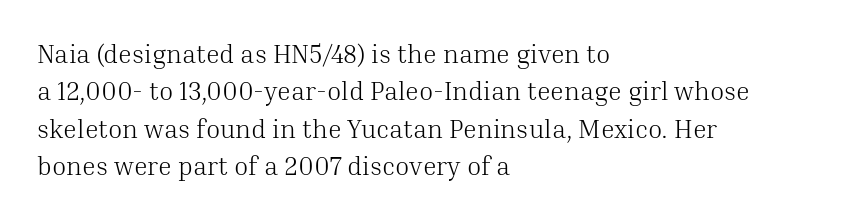
{"italic": "no", "bold": "no", "underline": "no", "align": "left", "line_spacing": "normal", "line_spacing_ratio": 1.44, "letter_spacing": "normal", "letter_spacing_em": 0.0, "glyph_px": 26}
